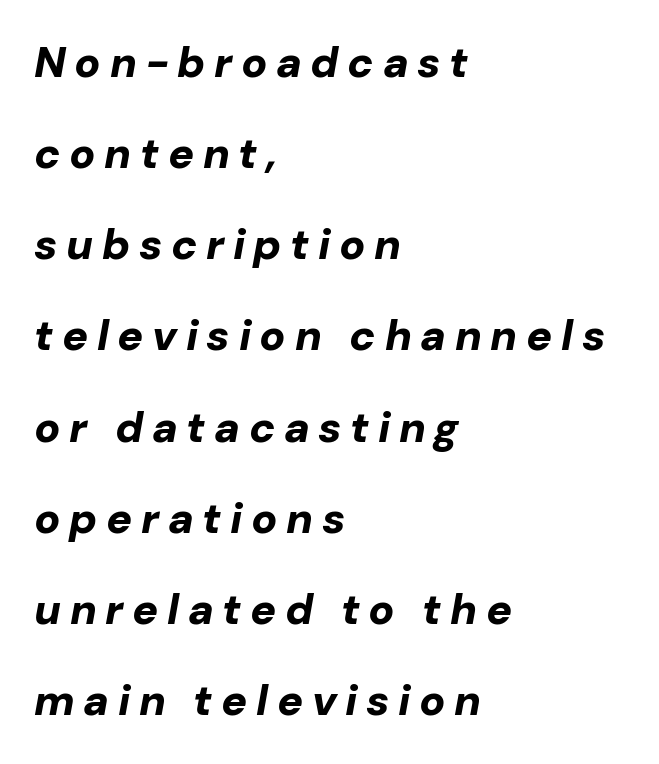
{"italic": "yes", "lean": "right", "slant_degrees": 10, "bold": "yes", "weight": "bold", "width": "normal", "stroke_contrast": "low", "x_height": "medium", "monospaced": "no", "underline": "no", "align": "left", "line_spacing": "loose", "line_spacing_ratio": 2.12, "letter_spacing": "wide", "letter_spacing_em": 0.2, "glyph_px": 43}
